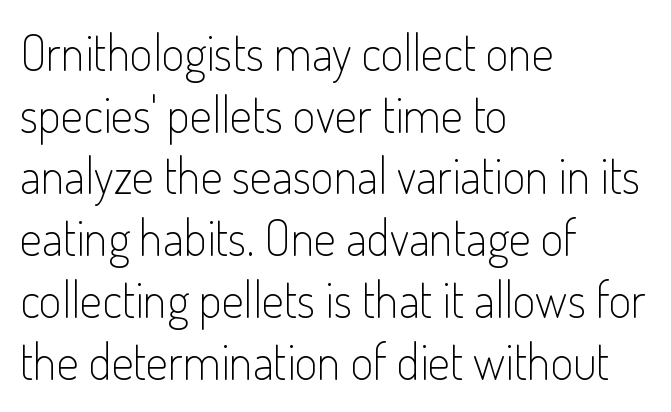
The image shows 49 px light, condensed sans-serif type, upright; set left-aligned, normal line spacing (1.26x), normal letter spacing, not underlined; low stroke contrast and a small x-height.
